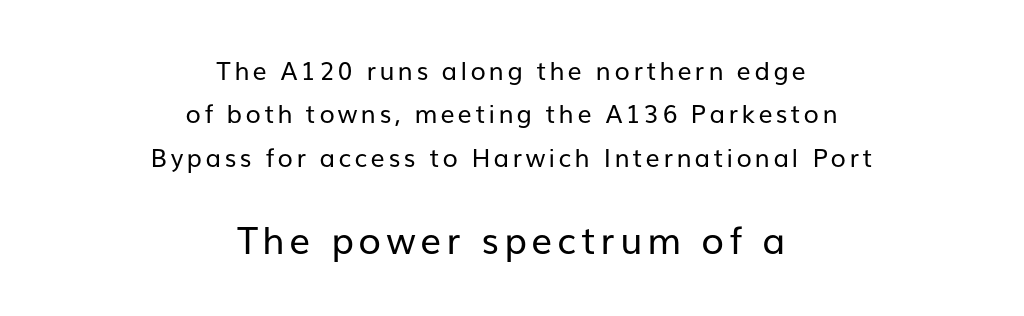
{"serif": "no", "italic": "no", "bold": "no", "weight": "regular", "width": "normal", "stroke_contrast": "low", "x_height": "medium", "monospaced": "no", "underline": "no", "align": "center", "line_spacing_ratio": 1.74, "larger_block": "second", "size_ratio": 1.48, "glyph_px": 37}
